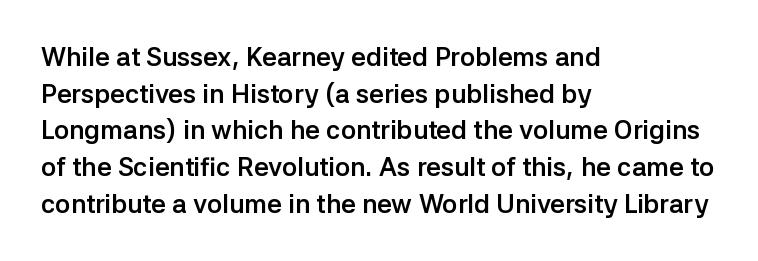
{"italic": "no", "bold": "yes", "underline": "no", "align": "left", "line_spacing": "normal", "line_spacing_ratio": 1.41, "letter_spacing": "normal", "letter_spacing_em": 0.0, "glyph_px": 26}
